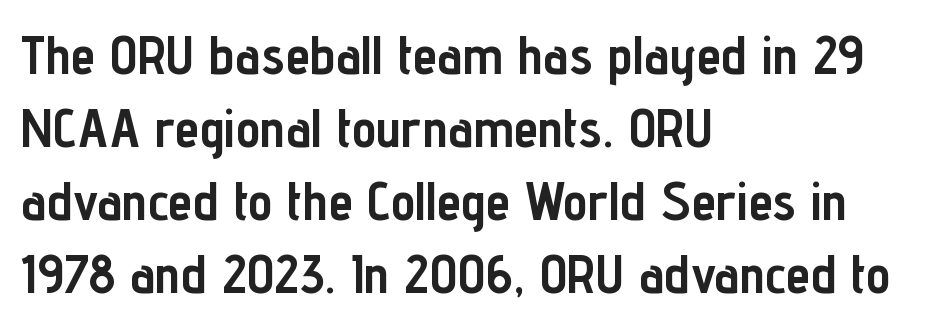
The image shows 55 px semibold, condensed sans-serif type, upright; set left-aligned, normal line spacing (1.33x), normal letter spacing, not underlined; low stroke contrast and a medium x-height.
